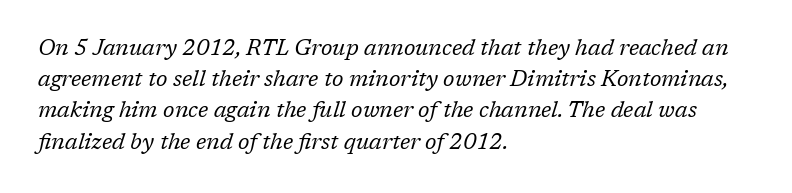
The image shows 22 px text type, italic (leaning right); set left-aligned, normal line spacing (1.42x), normal letter spacing, not underlined.
